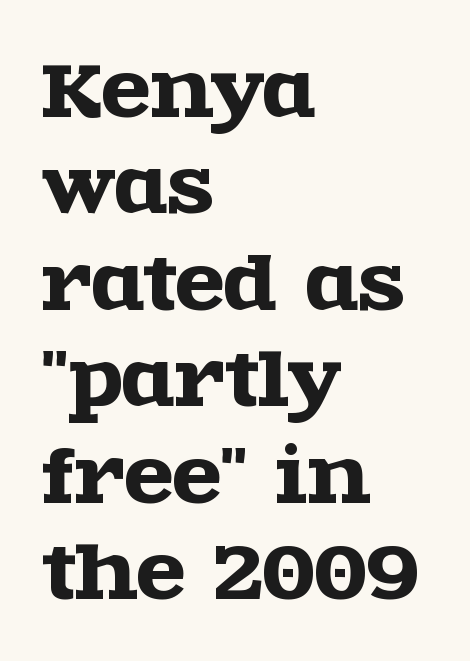
The image shows 72 px wide serif type, upright; set left-aligned, normal line spacing (1.34x), normal letter spacing, not underlined; a large x-height.
